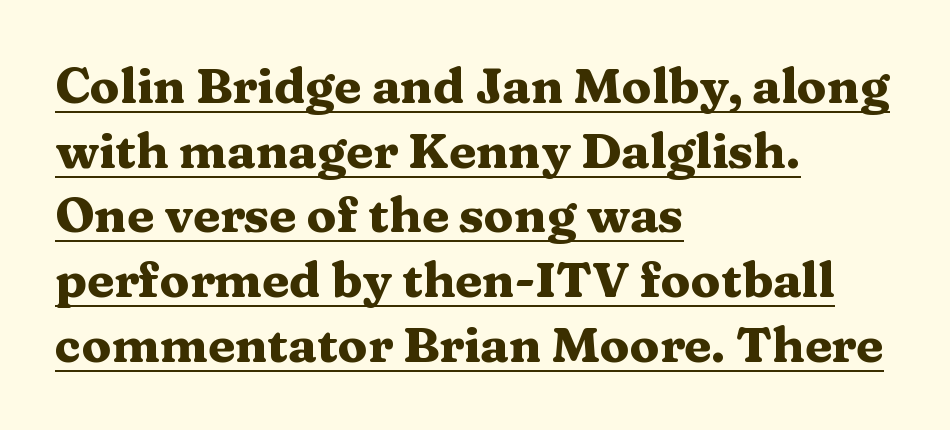
Q: Is the text bold? A: Yes.
Q: Is the text italic (slanted)? A: No, it is upright.
Q: Is the typeface a serif or a sans-serif typeface? A: Serif.
Q: Is the text underlined? A: Yes.
Q: How is the paragraph aligned? A: Left-aligned.
Q: Is the spacing between letters normal or unusually wide? A: Normal.
Q: Is the spacing between lines tight, normal or loose? A: Normal.
Q: Width (condensed, normal, or wide)? A: Wide.
Q: Stroke contrast? A: Medium.
Q: x-height? A: Medium.
Q: Monospaced? A: No.
